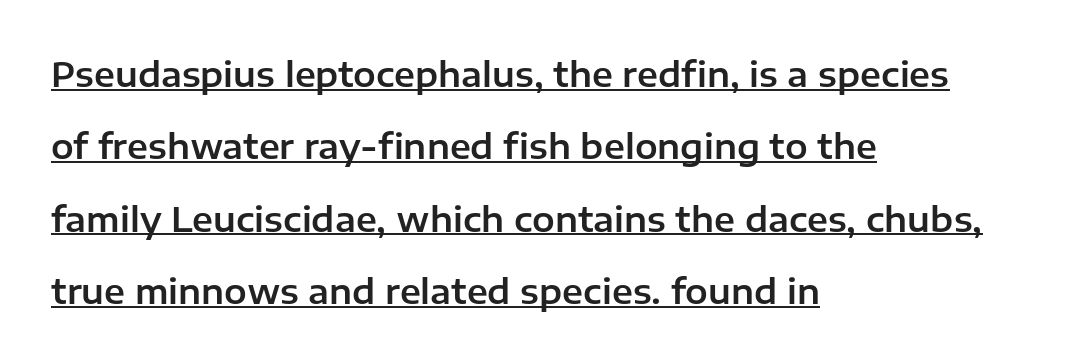
Q: Is the text italic (slanted)? A: No, it is upright.
Q: Is the typeface a serif or a sans-serif typeface? A: Sans-serif.
Q: Is the text underlined? A: Yes.
Q: How is the paragraph aligned? A: Left-aligned.
Q: Is the spacing between letters normal or unusually wide? A: Normal.
Q: Is the spacing between lines tight, normal or loose? A: Loose.
Q: Width (condensed, normal, or wide)? A: Normal.
Q: Stroke contrast? A: Low.
Q: x-height? A: Medium.
Q: Monospaced? A: No.
